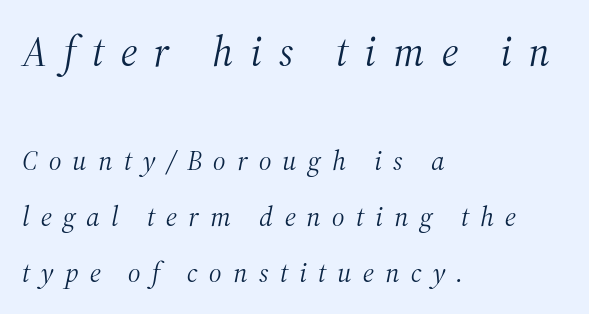
{"serif": "yes", "italic": "yes", "lean": "right", "slant_degrees": 12, "bold": "no", "weight": "light", "width": "normal", "stroke_contrast": "medium", "x_height": "medium", "monospaced": "no", "underline": "no", "align": "left", "line_spacing": "loose", "line_spacing_ratio": 2.0, "letter_spacing": "wide", "letter_spacing_em": 0.4, "larger_block": "first", "size_ratio": 1.5, "glyph_px": 42}
